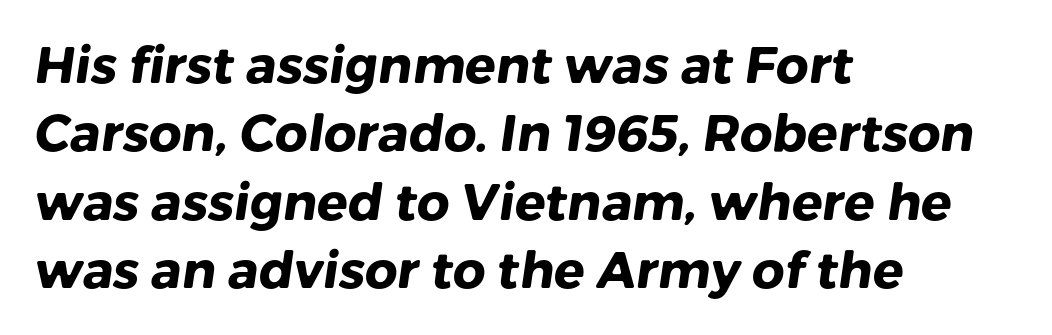
Q: Is the text bold? A: Yes.
Q: Is the typeface a serif or a sans-serif typeface? A: Sans-serif.
Q: Is the text underlined? A: No.
Q: How is the paragraph aligned? A: Left-aligned.
Q: Is the spacing between letters normal or unusually wide? A: Normal.
Q: Is the spacing between lines tight, normal or loose? A: Normal.
Q: Width (condensed, normal, or wide)? A: Normal.
Q: Stroke contrast? A: Low.
Q: x-height? A: Medium.
Q: Monospaced? A: No.
